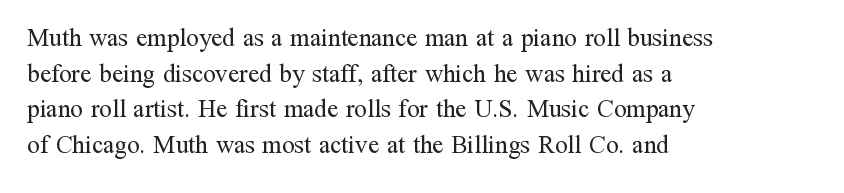
The image shows 25 px text type, upright; set left-aligned, normal line spacing (1.43x), normal letter spacing, not underlined.
